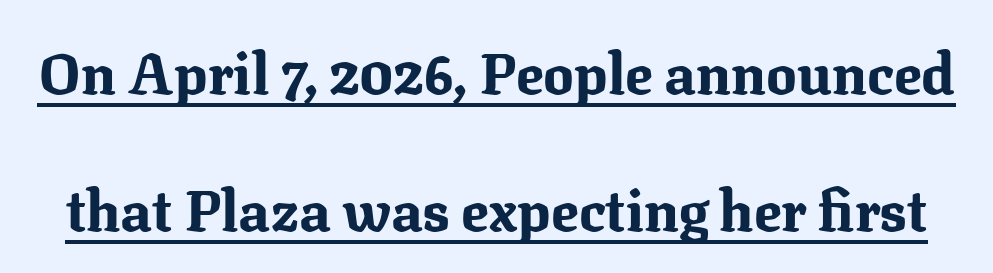
Q: Is the text bold? A: Yes.
Q: Is the text italic (slanted)? A: No, it is upright.
Q: Is the typeface a serif or a sans-serif typeface? A: Serif.
Q: Is the text underlined? A: Yes.
Q: Is the spacing between letters normal or unusually wide? A: Normal.
Q: Is the spacing between lines tight, normal or loose? A: Loose.
Q: Width (condensed, normal, or wide)? A: Normal.
Q: Stroke contrast? A: Medium.
Q: x-height? A: Medium.
Q: Monospaced? A: No.
